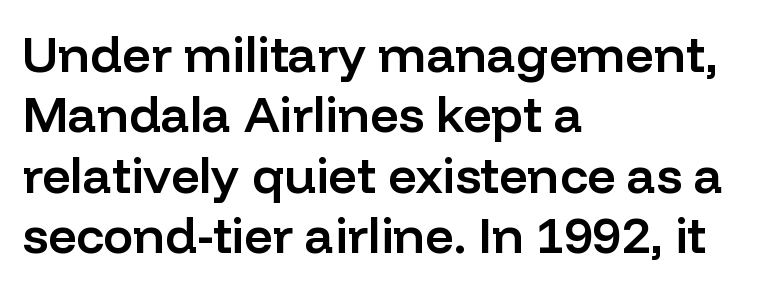
Q: Is the text bold? A: Semi-bold.
Q: Is the text italic (slanted)? A: No, it is upright.
Q: Is the typeface a serif or a sans-serif typeface? A: Sans-serif.
Q: Is the text underlined? A: No.
Q: How is the paragraph aligned? A: Left-aligned.
Q: Is the spacing between letters normal or unusually wide? A: Normal.
Q: Width (condensed, normal, or wide)? A: Normal.
Q: Stroke contrast? A: Low.
Q: x-height? A: Medium.
Q: Monospaced? A: No.
